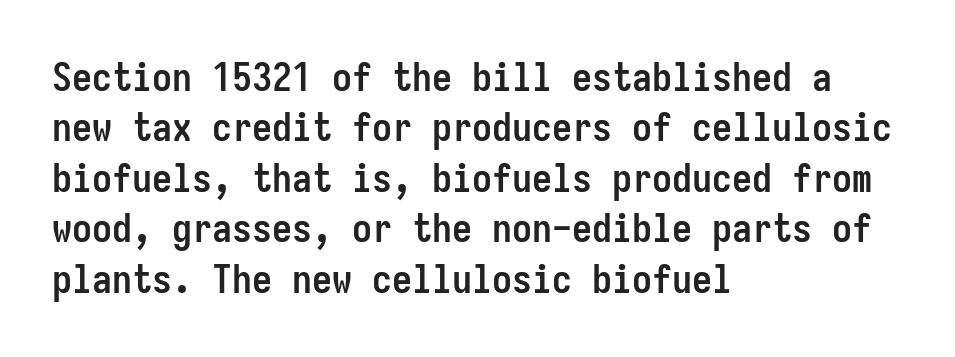
What kind of face is this? One without serifs — a sans. The type is set solid horizontally, with unmodified tracking. The type sits square on the baseline with zero lean. Honestly, the row spacing looks completely unremarkable. Typeset ragged right — the left edge is the straight one. The face used here is monospaced, like something from a code editor.
